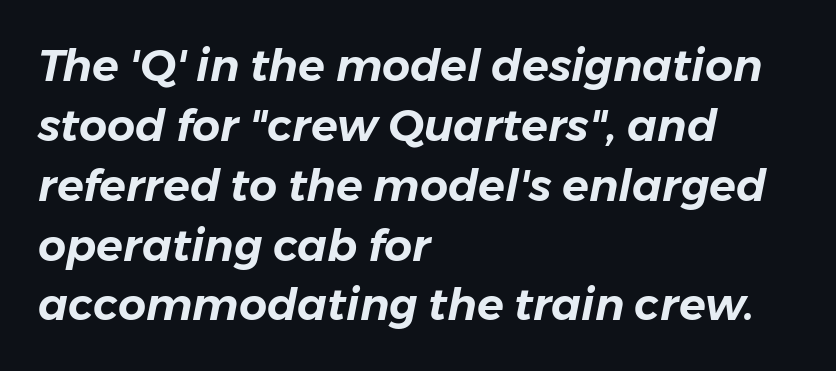
{"italic": "yes", "lean": "right", "slant_degrees": 11, "width": "normal", "stroke_contrast": "low", "x_height": "medium", "monospaced": "no", "underline": "no", "align": "left", "line_spacing": "normal", "line_spacing_ratio": 1.36, "letter_spacing": "normal", "letter_spacing_em": 0.0, "glyph_px": 44}
